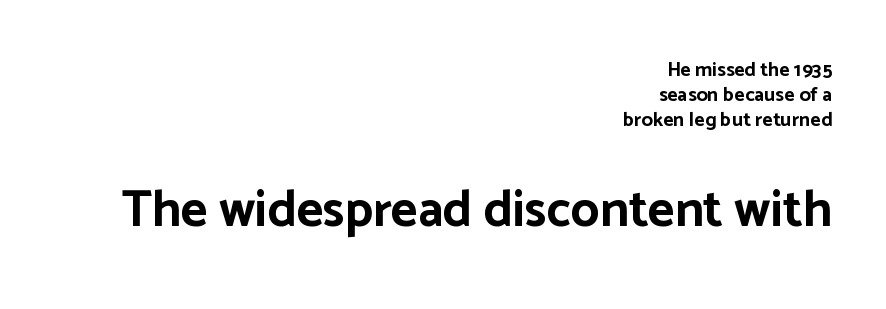
Vertical strokes here are truly vertical. Strong, thick strokes mark this as bold type. Block two is the big one; block one sits smaller above it. The passage shown is not underscored anywhere. A typesetter would label this face a sans.
